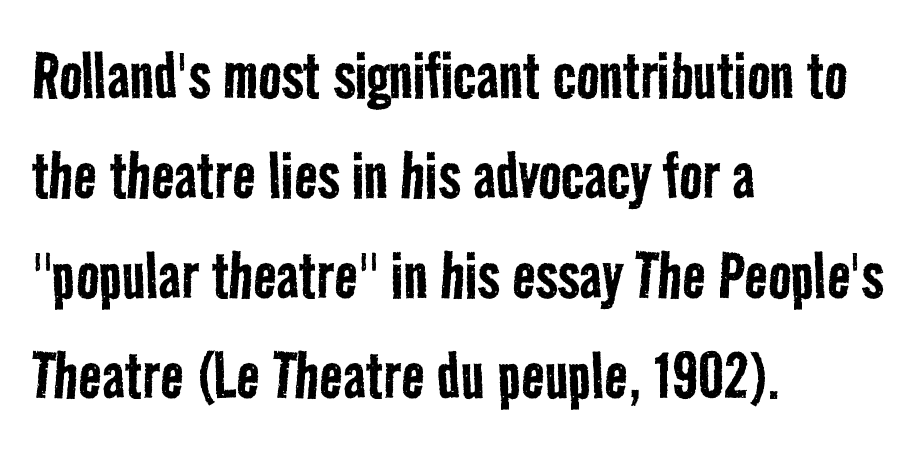
Q: Is the text bold? A: No.
Q: Is the typeface a serif or a sans-serif typeface? A: Sans-serif.
Q: Is the text underlined? A: No.
Q: How is the paragraph aligned? A: Left-aligned.
Q: Is the spacing between letters normal or unusually wide? A: Normal.
Q: Is the spacing between lines tight, normal or loose? A: Normal.
Q: Width (condensed, normal, or wide)? A: Condensed.
Q: Stroke contrast? A: Low.
Q: x-height? A: Medium.
Q: Monospaced? A: No.
